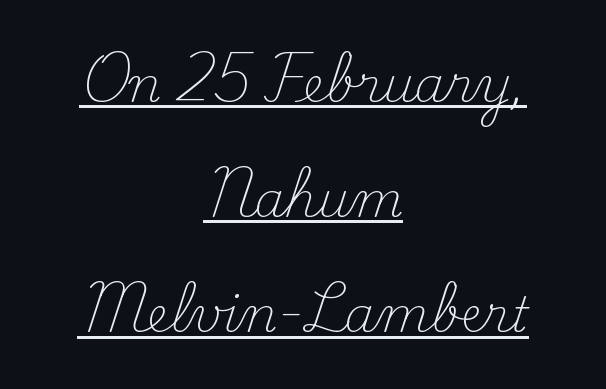
Q: Is the text bold? A: No.
Q: Is the text italic (slanted)? A: Yes.
Q: Is the typeface a serif or a sans-serif typeface? A: Serif.
Q: Is the text underlined? A: Yes.
Q: How is the paragraph aligned? A: Centered.
Q: Is the spacing between letters normal or unusually wide? A: Normal.
Q: Is the spacing between lines tight, normal or loose? A: Loose.
Q: Width (condensed, normal, or wide)? A: Normal.
Q: Stroke contrast? A: Medium.
Q: x-height? A: Small.
Q: Monospaced? A: No.
